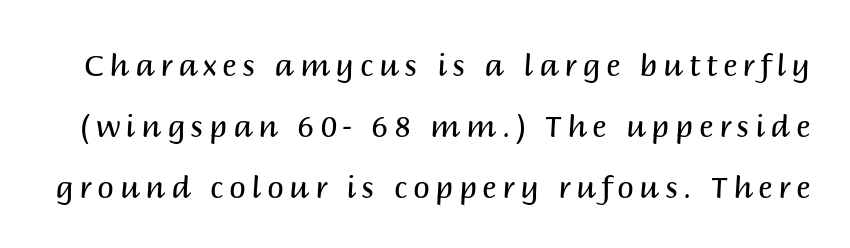
{"serif": "no", "bold": "no", "weight": "regular", "width": "normal", "stroke_contrast": "medium", "x_height": "large", "monospaced": "no", "underline": "no", "line_spacing": "loose", "line_spacing_ratio": 2.04, "glyph_px": 30}
